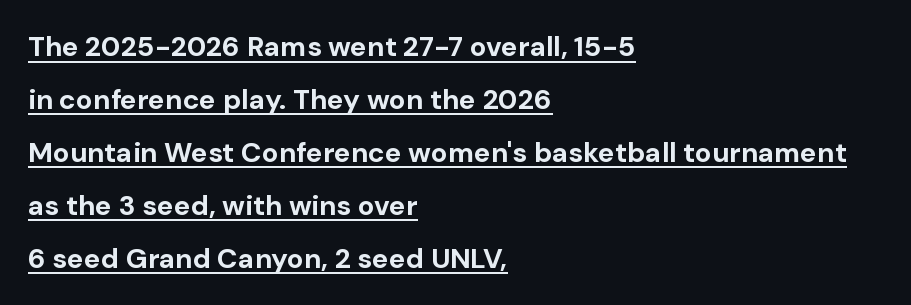
Do the characters align in a grid? No, the font is proportional. Compared with undecorated copy, this sample adds a rule below the words. Weight check: bold — yes, fully. It's the straight-up-and-down kind of type.
